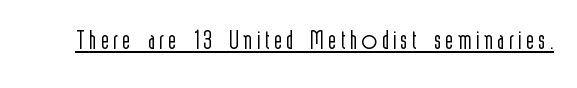
The image shows 39 px light, condensed sans-serif type, upright; set underlined; a medium x-height.
